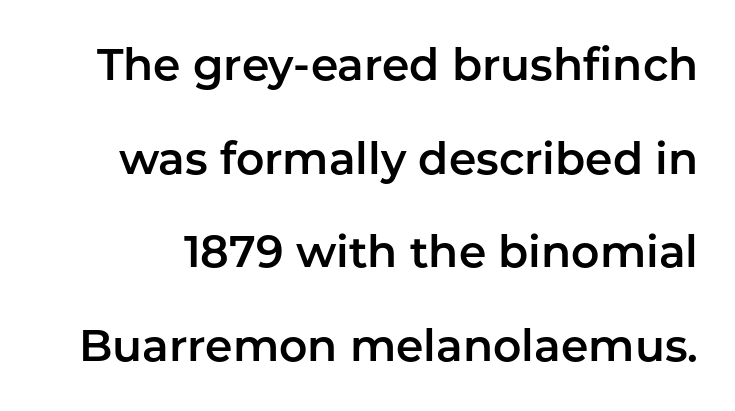
The image shows 44 px sans-serif type, upright; set loose line spacing (2.13x), normal letter spacing, not underlined; low stroke contrast and a medium x-height.
